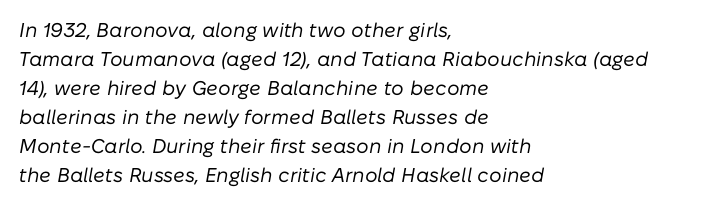
{"italic": "yes", "lean": "right", "slant_degrees": 10, "bold": "no", "underline": "no", "align": "left", "line_spacing": "normal", "line_spacing_ratio": 1.45, "letter_spacing": "normal", "letter_spacing_em": 0.0, "glyph_px": 20}
